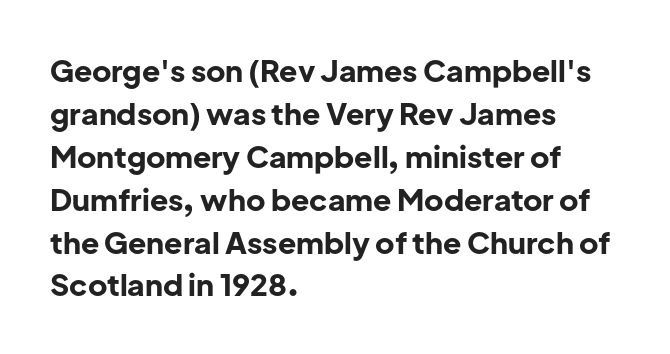
Every stem runs plumb, perpendicular to the baseline. Each new line begins a customary step beneath the previous one. Notice how the passage keeps a crisp vertical edge on the left only. Each letter's strokes conclude bluntly, with no projecting serifs. Rule under the text: the space is simply empty. Inter-character spacing is left at the font's built-in metrics.
